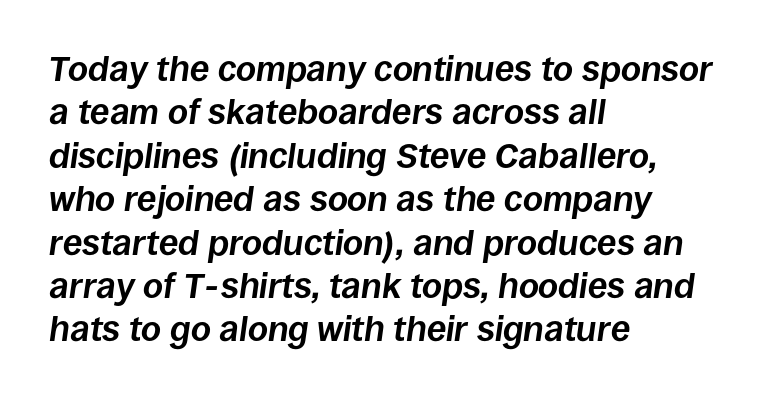
Q: Is the text bold? A: Yes.
Q: Is the text italic (slanted)? A: Yes, it leans right by about 8 degrees.
Q: Is the text underlined? A: No.
Q: How is the paragraph aligned? A: Left-aligned.
Q: Is the spacing between letters normal or unusually wide? A: Normal.
Q: Width (condensed, normal, or wide)? A: Normal.
Q: Stroke contrast? A: Low.
Q: x-height? A: Large.
Q: Monospaced? A: No.
